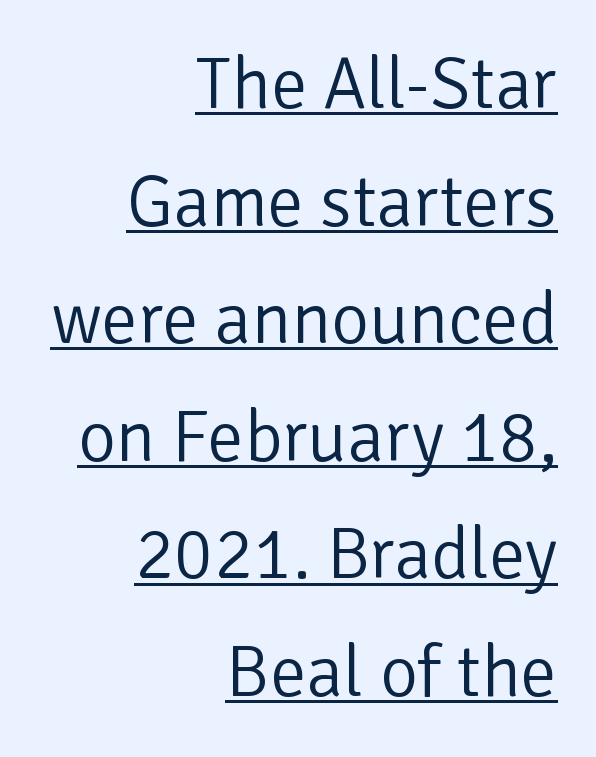
Q: Is the text bold? A: No.
Q: Is the text italic (slanted)? A: No, it is upright.
Q: Is the typeface a serif or a sans-serif typeface? A: Sans-serif.
Q: Is the text underlined? A: Yes.
Q: How is the paragraph aligned? A: Right-aligned.
Q: Is the spacing between letters normal or unusually wide? A: Normal.
Q: Is the spacing between lines tight, normal or loose? A: Normal.
Q: Width (condensed, normal, or wide)? A: Normal.
Q: Stroke contrast? A: Low.
Q: x-height? A: Medium.
Q: Monospaced? A: No.
